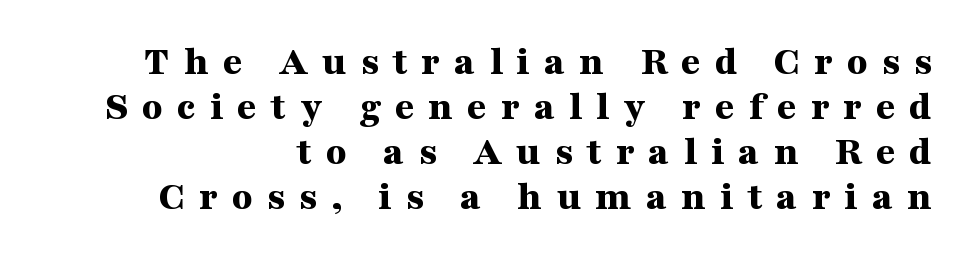
The face used here is proportionally spaced, like ordinary book or web type. Serif or sans? Serif — the stroke terminals have little feet. Pretty heavy lettering here — definitely bold. Beneath every word, the page is bare.
